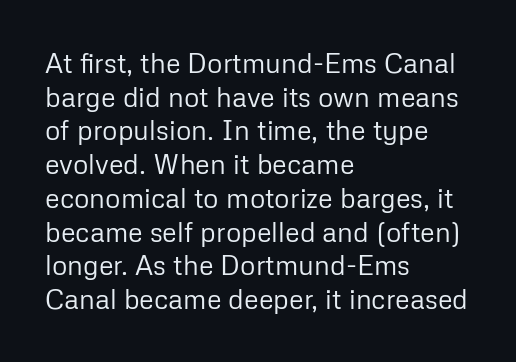
The image shows 27 px text type, upright; set left-aligned, normal line spacing (1.25x), normal letter spacing, not underlined.
